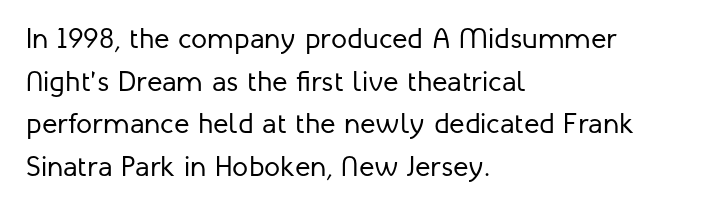
Q: Is the text bold? A: No.
Q: Is the text italic (slanted)? A: No, it is upright.
Q: Is the typeface a serif or a sans-serif typeface? A: Sans-serif.
Q: Is the text underlined? A: No.
Q: How is the paragraph aligned? A: Left-aligned.
Q: Is the spacing between letters normal or unusually wide? A: Normal.
Q: Is the spacing between lines tight, normal or loose? A: Normal.
Q: Width (condensed, normal, or wide)? A: Normal.
Q: Stroke contrast? A: Low.
Q: x-height? A: Medium.
Q: Monospaced? A: No.
